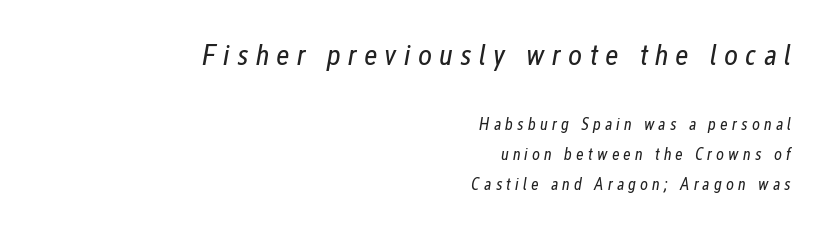
Q: Is the text bold? A: No.
Q: Is the text italic (slanted)? A: Yes, it leans right by about 12 degrees.
Q: Is the text underlined? A: No.
Q: How is the paragraph aligned? A: Right-aligned.
Q: Is the spacing between letters normal or unusually wide? A: Unusually wide.
Q: Which block of text is set in a larger size, the first (top) or the second (bottom)? A: The first (top) one.
Q: Width (condensed, normal, or wide)? A: Condensed.
Q: Stroke contrast? A: Low.
Q: x-height? A: Medium.
Q: Monospaced? A: No.
